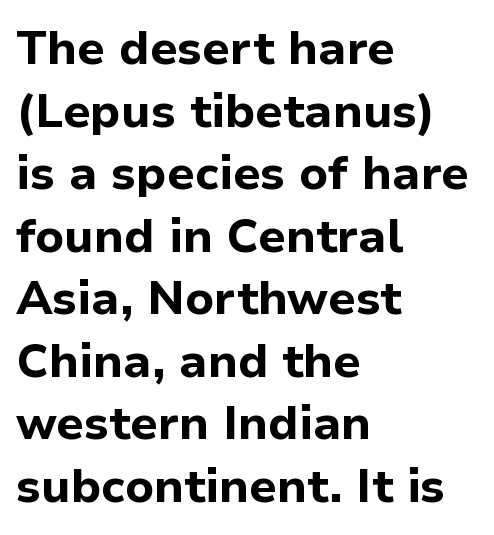
Looks like regular typesetting: each glyph gets only the width it needs. Do the letters lean? They stand straight. The type is set solid horizontally, with unmodified tracking. Chunky letters — that's bold for sure.
